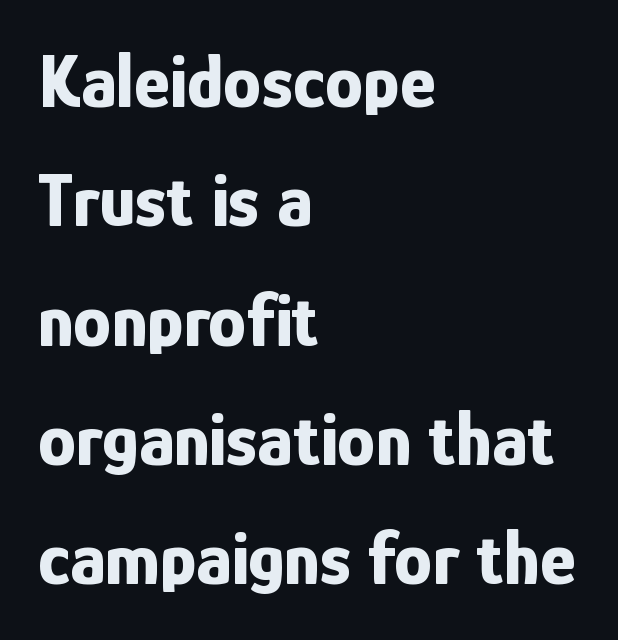
No italicization has been applied; the sample stays upright. Descender tails drop into unmarked territory. This block has exactly the height ordinary leading produces. Note the varied advance widths — an 'i' is clearly narrower than an 'm'.
